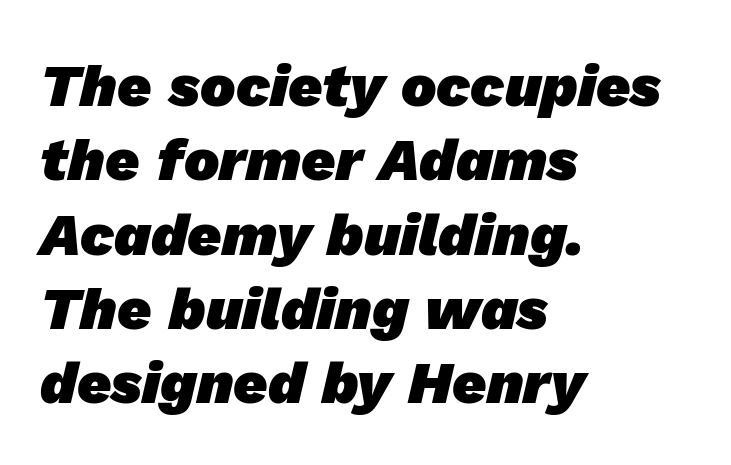
The image shows 59 px heavy sans-serif type; set left-aligned, normal line spacing (1.26x), normal letter spacing, not underlined; low stroke contrast and a medium x-height.
